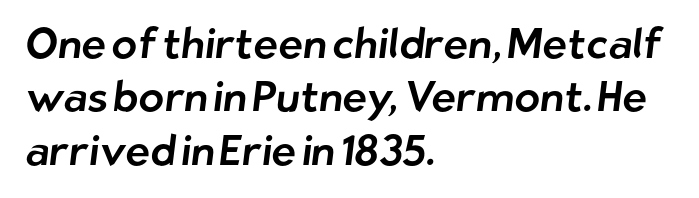
The image shows 42 px sans-serif type; set left-aligned, normal line spacing (1.27x), normal letter spacing, not underlined; low stroke contrast and a medium x-height.
